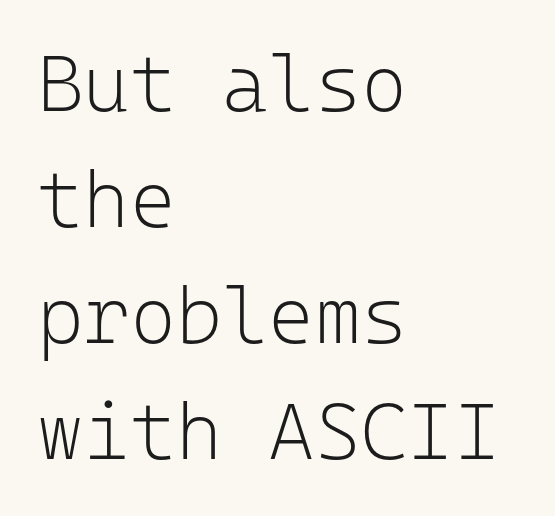
The image shows 79 px light sans-serif type, upright, monospaced; set left-aligned, normal line spacing (1.47x), normal letter spacing, not underlined; low stroke contrast and a medium x-height.
